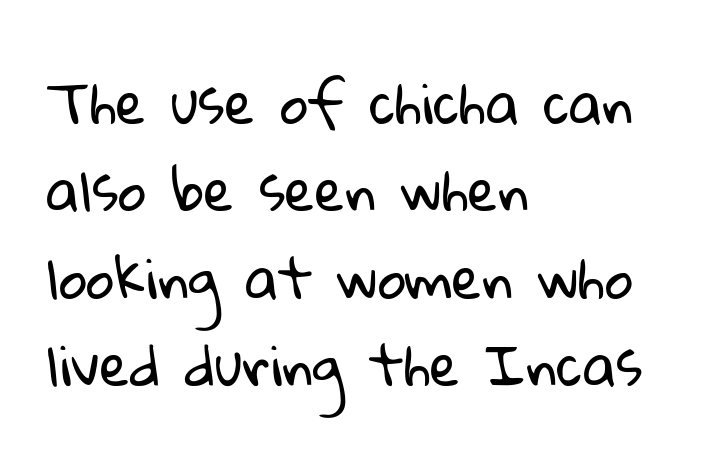
Which margin do the lines hug? The left one — the right edge is uneven. Note: no serifs on the glyphs. Baseline-to-baseline distance is the conventional proportion of letter height. Character widths vary here, with narrow letters taking less room than wide ones. The zone under the glyphs is completely vacant.
